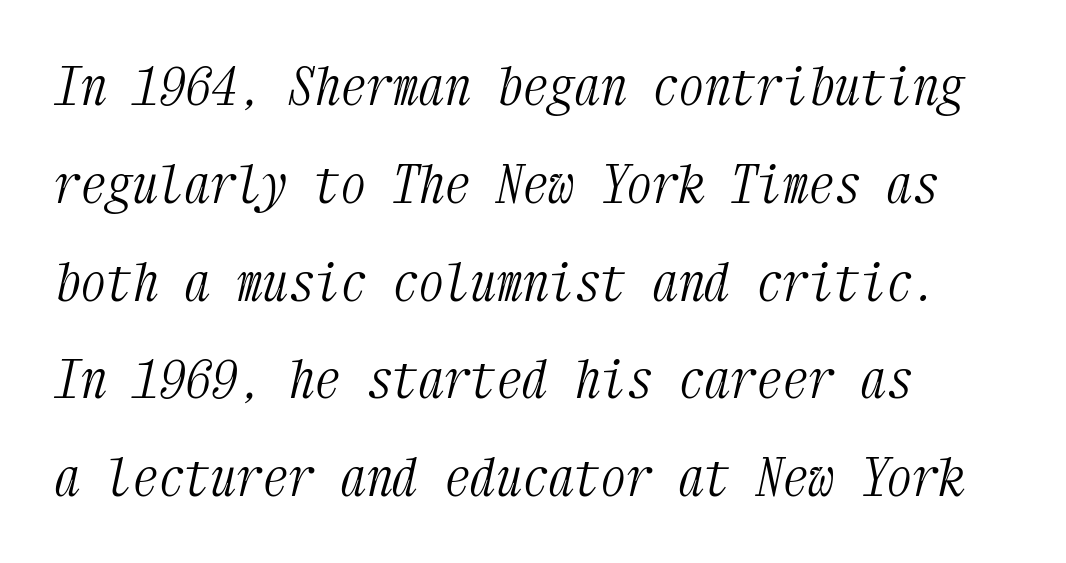
Q: Is the text bold? A: No.
Q: Is the text italic (slanted)? A: Yes, it leans right by about 12 degrees.
Q: Is the typeface a serif or a sans-serif typeface? A: Serif.
Q: Is the text underlined? A: No.
Q: How is the paragraph aligned? A: Left-aligned.
Q: Is the spacing between letters normal or unusually wide? A: Normal.
Q: Width (condensed, normal, or wide)? A: Condensed.
Q: Stroke contrast? A: Medium.
Q: x-height? A: Medium.
Q: Monospaced? A: Yes.
